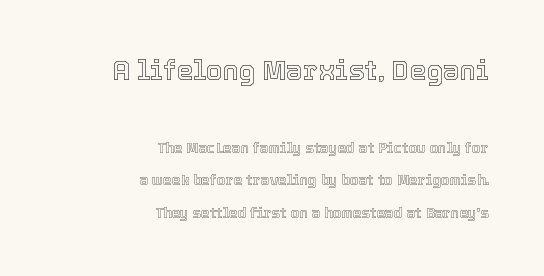
The image shows 27 px text type, upright; set right-aligned, loose line spacing (2.33x), normal letter spacing, not underlined; the first (top) block is 1.93x larger.
